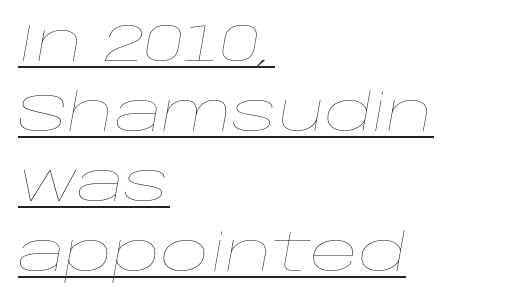
Q: Is the text bold? A: No.
Q: Is the text italic (slanted)? A: Yes, it leans right by about 10 degrees.
Q: Is the text underlined? A: Yes.
Q: How is the paragraph aligned? A: Left-aligned.
Q: Is the spacing between letters normal or unusually wide? A: Normal.
Q: Is the spacing between lines tight, normal or loose? A: Normal.
Q: Width (condensed, normal, or wide)? A: Wide.
Q: Stroke contrast? A: Low.
Q: x-height? A: Large.
Q: Monospaced? A: No.
